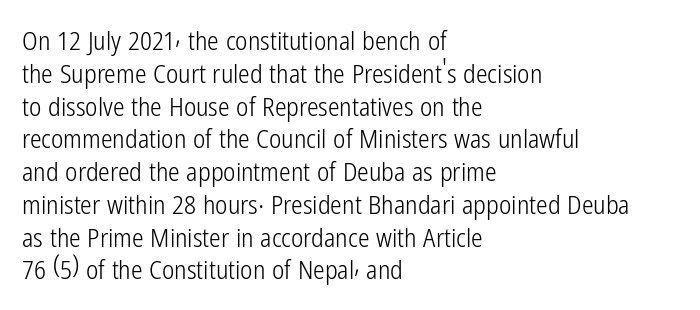
{"italic": "no", "bold": "no", "underline": "no", "align": "left", "line_spacing": "normal", "line_spacing_ratio": 1.26, "letter_spacing": "normal", "letter_spacing_em": 0.0, "glyph_px": 26}
